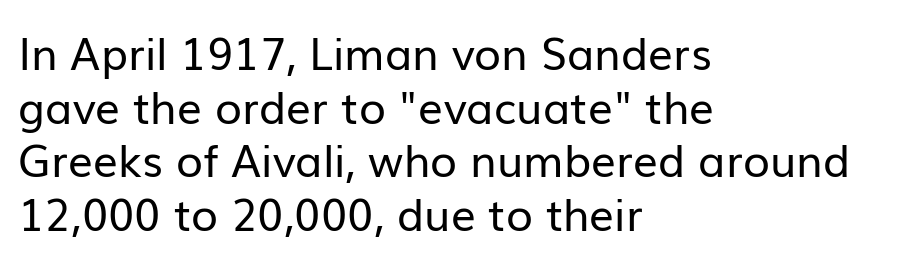
No extra ink here — the face is not bold. Notice how the passage keeps a crisp vertical edge on the left only. These lines are rendered in a variable-pitch font. A bare baseline throughout the passage. A sans-serif font was chosen for this passage. Style check: upright.
